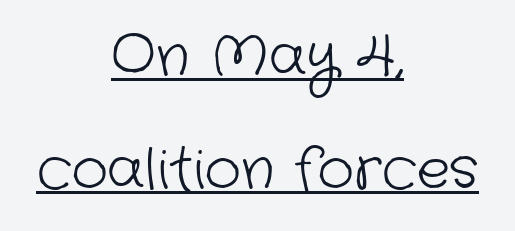
Q: Is the text bold? A: No.
Q: Is the typeface a serif or a sans-serif typeface? A: Sans-serif.
Q: Is the text underlined? A: Yes.
Q: How is the paragraph aligned? A: Centered.
Q: Is the spacing between letters normal or unusually wide? A: Normal.
Q: Is the spacing between lines tight, normal or loose? A: Loose.
Q: Width (condensed, normal, or wide)? A: Normal.
Q: Stroke contrast? A: Low.
Q: x-height? A: Medium.
Q: Monospaced? A: No.
